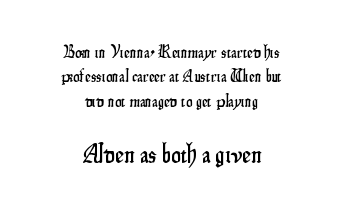
The image shows 27 px text type, upright; set centered, normal line spacing (1.35x), normal letter spacing, not underlined; the second (bottom) block is 1.5x larger.
